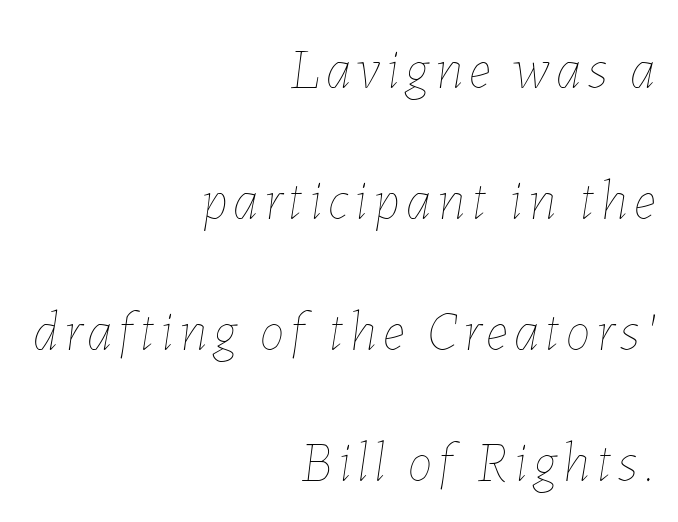
Q: Is the text bold? A: No.
Q: Is the text italic (slanted)? A: Yes, it leans right by about 7 degrees.
Q: Is the text underlined? A: No.
Q: How is the paragraph aligned? A: Right-aligned.
Q: Is the spacing between lines tight, normal or loose? A: Loose.
Q: Width (condensed, normal, or wide)? A: Normal.
Q: Stroke contrast? A: Low.
Q: x-height? A: Medium.
Q: Monospaced? A: No.
